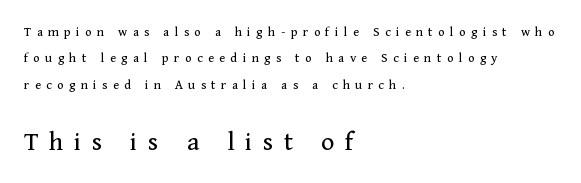
{"serif": "yes", "italic": "no", "bold": "no", "weight": "regular", "width": "normal", "stroke_contrast": "medium", "x_height": "medium", "monospaced": "no", "underline": "no", "align": "left", "line_spacing_ratio": 1.89, "letter_spacing": "wide", "letter_spacing_em": 0.38, "larger_block": "second", "size_ratio": 2.0, "glyph_px": 28}
